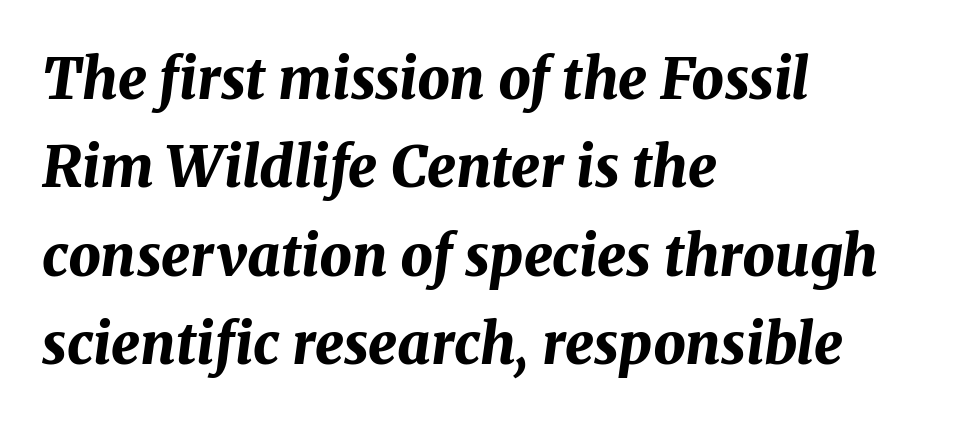
{"italic": "yes", "lean": "right", "slant_degrees": 8, "bold": "yes", "weight": "bold", "width": "normal", "stroke_contrast": "medium", "x_height": "medium", "monospaced": "no", "underline": "no", "align": "left", "line_spacing": "normal", "line_spacing_ratio": 1.55, "letter_spacing": "normal", "letter_spacing_em": 0.0, "glyph_px": 57}
